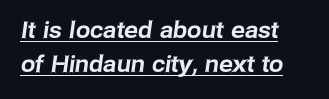
The image shows 23 px text type; set left-aligned, normal line spacing (1.49x), normal letter spacing, underlined.
